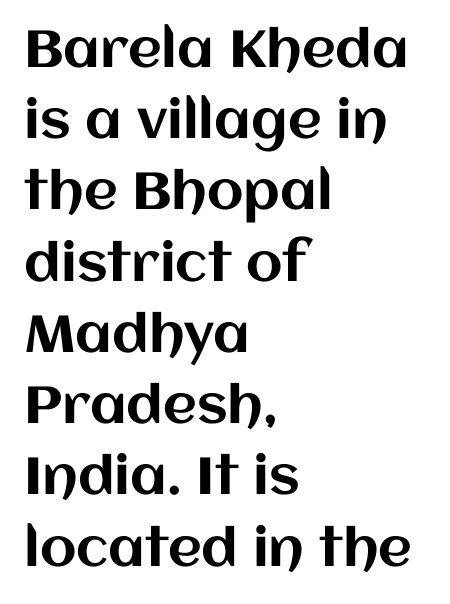
Beneath every word, the page is bare. Short note: letters normally spaced. Do the characters align in a grid? No, the font is proportional. The block of text has a typical density, with ordinary space between rows.
